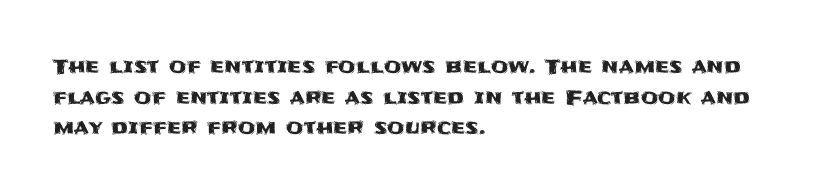
The image shows 20 px text type, upright; set left-aligned, normal line spacing (1.53x), normal letter spacing, not underlined.
